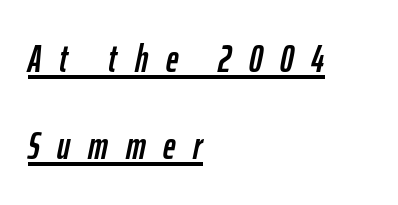
The image shows 38 px condensed type, italic (leaning right); set left-aligned, loose line spacing (2.29x), unusually wide letter spacing (+0.47 em), underlined; low stroke contrast and a medium x-height.
